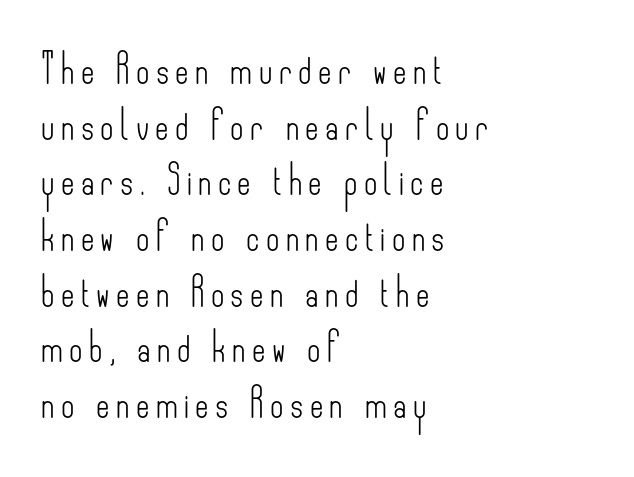
Q: Is the text bold? A: No.
Q: Is the text italic (slanted)? A: No, it is upright.
Q: Is the typeface a serif or a sans-serif typeface? A: Sans-serif.
Q: Is the text underlined? A: No.
Q: How is the paragraph aligned? A: Left-aligned.
Q: Is the spacing between letters normal or unusually wide? A: Unusually wide.
Q: Is the spacing between lines tight, normal or loose? A: Loose.
Q: Width (condensed, normal, or wide)? A: Condensed.
Q: Stroke contrast? A: Low.
Q: x-height? A: Small.
Q: Monospaced? A: No.
